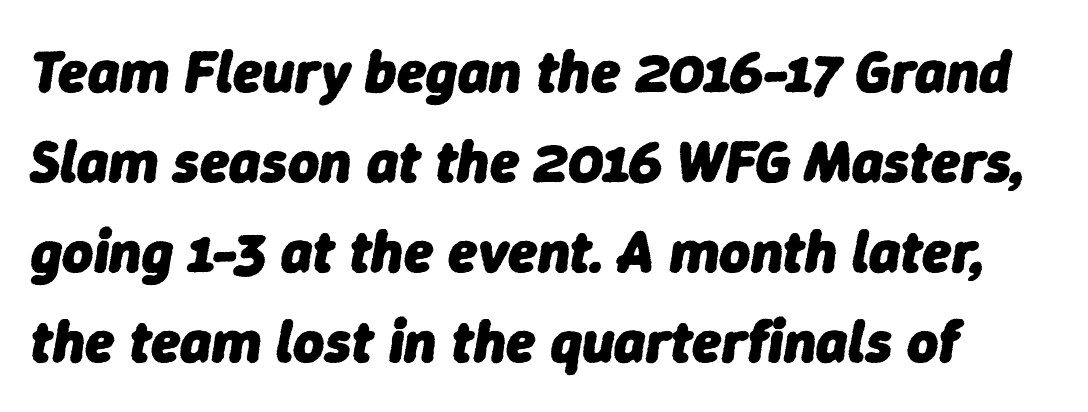
The image shows 60 px heavy type, italic (leaning right); set normal line spacing (1.5x), normal letter spacing, not underlined; low stroke contrast and a medium x-height.
